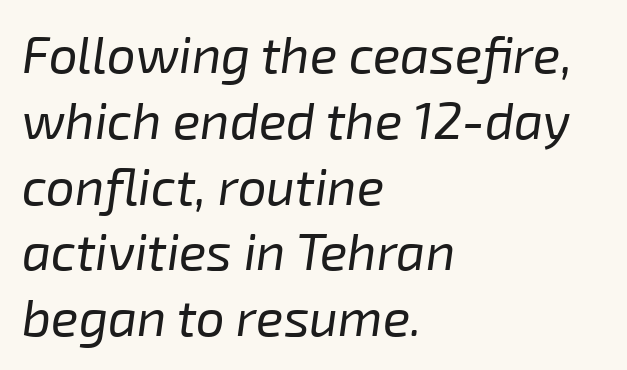
The image shows 51 px regular-weight type, italic (leaning right); set left-aligned, normal line spacing (1.29x), normal letter spacing, not underlined; low stroke contrast and a medium x-height.
